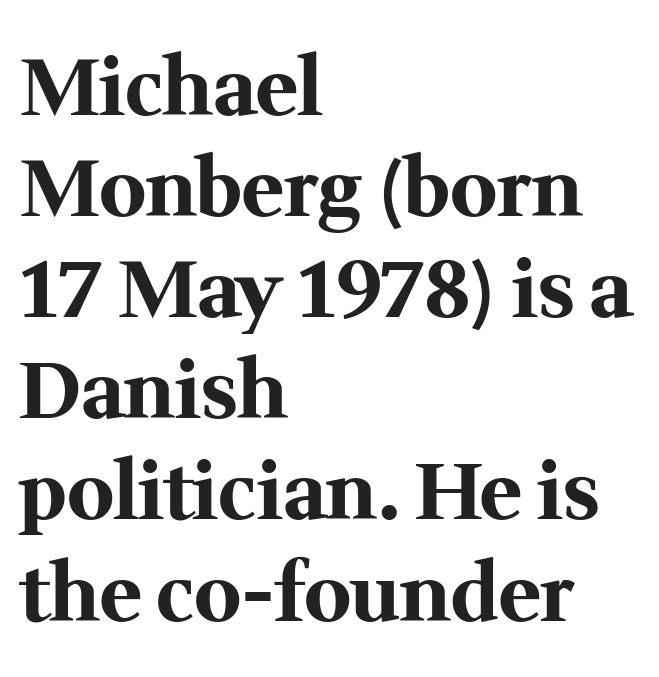
{"serif": "yes", "italic": "no", "bold": "yes", "weight": "bold", "width": "normal", "stroke_contrast": "medium", "x_height": "medium", "monospaced": "no", "underline": "no", "align": "left", "line_spacing": "normal", "line_spacing_ratio": 1.28, "letter_spacing": "normal", "letter_spacing_em": 0.0, "glyph_px": 79}
